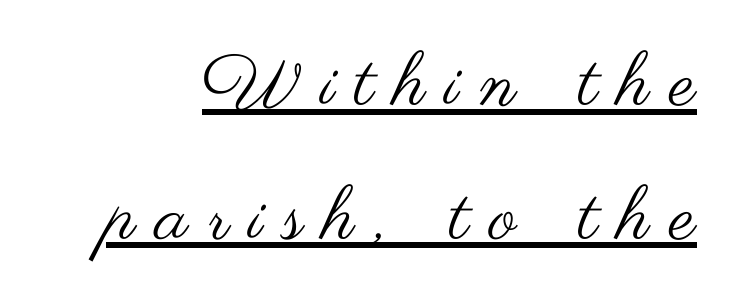
The image shows 73 px regular-weight, wide sans-serif type; set line spacing 1.83x, unusually wide letter spacing (+0.28 em), underlined; medium stroke contrast and a small x-height.
